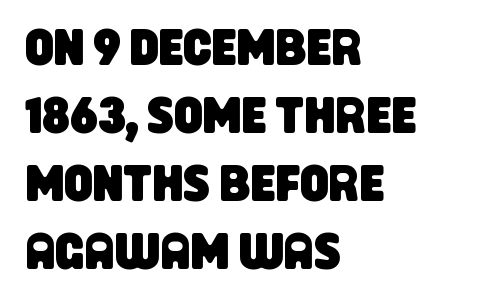
{"serif": "no", "width": "condensed", "stroke_contrast": "low", "x_height": "large", "monospaced": "no", "underline": "no", "align": "left", "line_spacing": "normal", "line_spacing_ratio": 1.36, "letter_spacing": "normal", "letter_spacing_em": 0.0, "glyph_px": 50}
